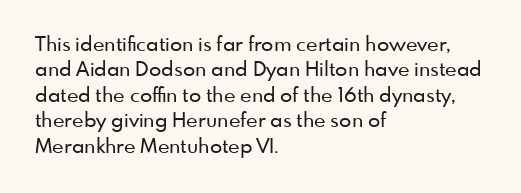
Q: Is the text italic (slanted)? A: No, it is upright.
Q: Is the text underlined? A: No.
Q: How is the paragraph aligned? A: Left-aligned.
Q: Is the spacing between letters normal or unusually wide? A: Normal.
Q: Is the spacing between lines tight, normal or loose? A: Normal.
